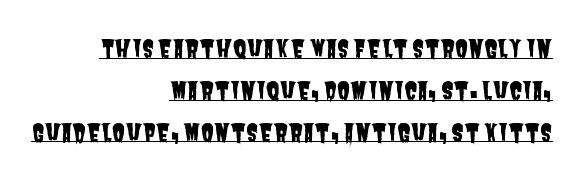
Q: Is the text underlined? A: Yes.
Q: How is the paragraph aligned? A: Right-aligned.
Q: Is the spacing between letters normal or unusually wide? A: Normal.
